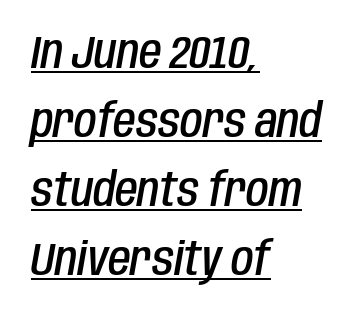
{"italic": "yes", "lean": "right", "slant_degrees": 10, "bold": "semi", "weight": "semibold", "width": "condensed", "stroke_contrast": "low", "x_height": "large", "monospaced": "no", "underline": "yes", "align": "left", "line_spacing": "normal", "line_spacing_ratio": 1.5, "letter_spacing": "normal", "letter_spacing_em": 0.0, "glyph_px": 46}
